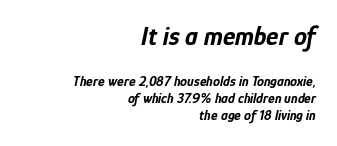
{"italic": "yes", "lean": "right", "slant_degrees": 12, "bold": "yes", "underline": "no", "align": "right", "line_spacing_ratio": 1.21, "letter_spacing": "normal", "letter_spacing_em": 0.0, "larger_block": "first", "size_ratio": 1.86, "glyph_px": 26}
